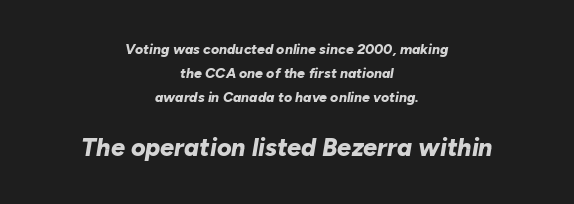
{"italic": "yes", "lean": "right", "slant_degrees": 10, "bold": "yes", "underline": "no", "align": "center", "line_spacing_ratio": 1.72, "letter_spacing": "normal", "letter_spacing_em": 0.0, "larger_block": "second", "size_ratio": 1.79, "glyph_px": 25}
